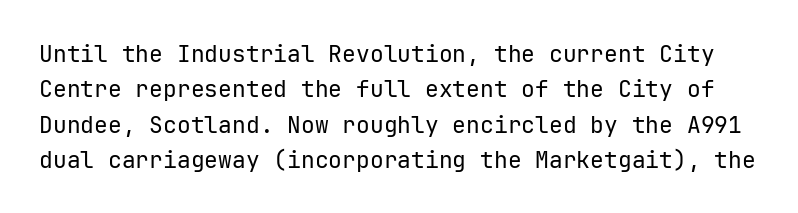
Descenders hang freely into open space. Between one letter and the next there's only the usual sliver of space. This is not heavy type; no bold has been used. Each new line begins a customary step beneath the previous one.
